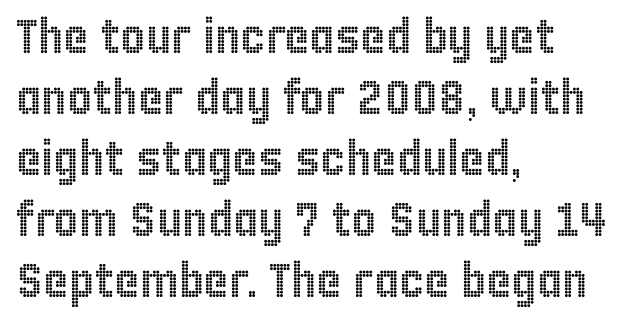
{"italic": "no", "width": "condensed", "x_height": "large", "monospaced": "no", "underline": "no", "align": "left", "line_spacing": "normal", "line_spacing_ratio": 1.27, "letter_spacing": "normal", "letter_spacing_em": 0.0, "glyph_px": 48}
